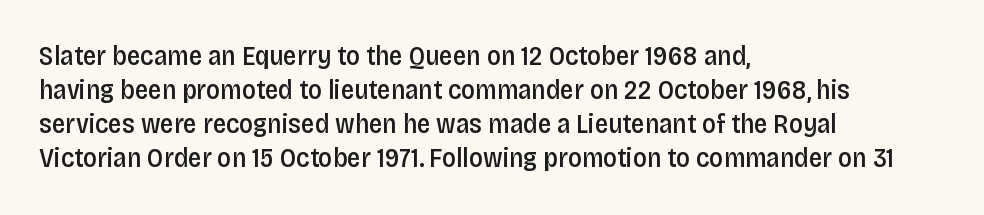
Q: Is the text bold? A: Semi-bold.
Q: Is the text italic (slanted)? A: No, it is upright.
Q: Is the text underlined? A: No.
Q: How is the paragraph aligned? A: Left-aligned.
Q: Is the spacing between letters normal or unusually wide? A: Normal.
Q: Is the spacing between lines tight, normal or loose? A: Normal.
